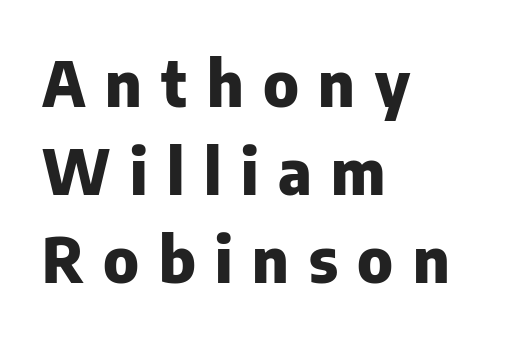
Q: Is the text bold? A: Yes.
Q: Is the text italic (slanted)? A: No, it is upright.
Q: Is the typeface a serif or a sans-serif typeface? A: Sans-serif.
Q: Is the text underlined? A: No.
Q: How is the paragraph aligned? A: Left-aligned.
Q: Is the spacing between letters normal or unusually wide? A: Unusually wide.
Q: Is the spacing between lines tight, normal or loose? A: Normal.
Q: Width (condensed, normal, or wide)? A: Normal.
Q: Stroke contrast? A: Low.
Q: x-height? A: Medium.
Q: Monospaced? A: No.
